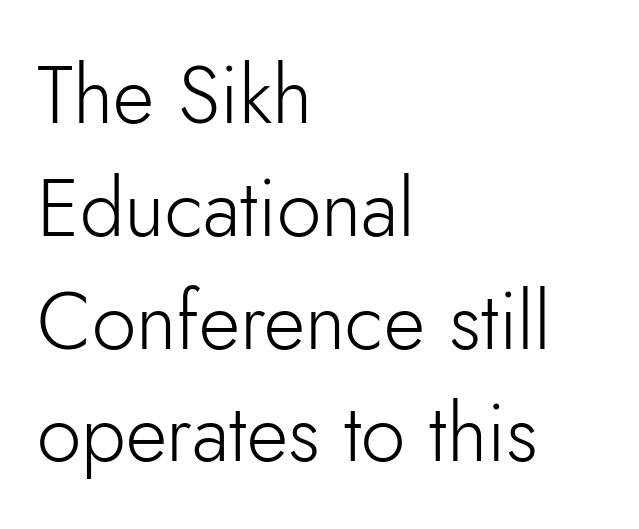
This rendering features lettering with no underline. Layout note: lines flush left. In terms of posture, this sample is upright. Unbolded letterforms with no extra heft. The line-height multiplier appears to be the usual default.
